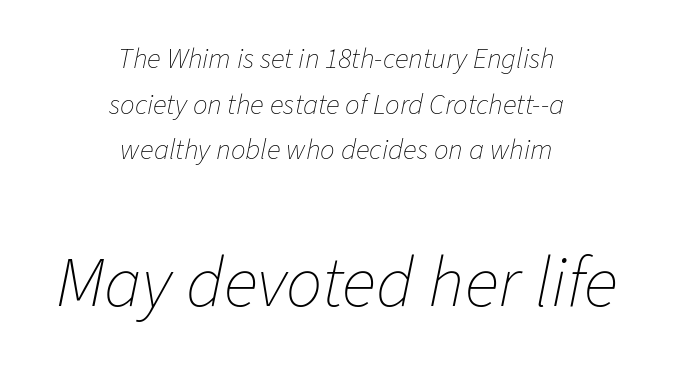
{"italic": "yes", "lean": "right", "slant_degrees": 11, "bold": "no", "weight": "thin", "width": "normal", "stroke_contrast": "low", "x_height": "medium", "monospaced": "no", "underline": "no", "align": "center", "line_spacing": "normal", "line_spacing_ratio": 1.57, "letter_spacing": "normal", "letter_spacing_em": 0.0, "larger_block": "second", "size_ratio": 2.48, "glyph_px": 72}
